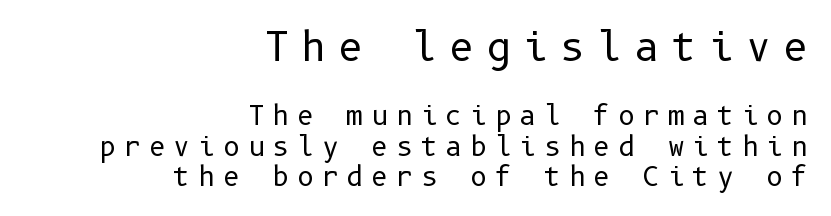
{"serif": "no", "italic": "no", "bold": "no", "weight": "regular", "width": "normal", "stroke_contrast": "low", "x_height": "medium", "underline": "no", "align": "right", "line_spacing_ratio": 1.16, "letter_spacing": "wide", "letter_spacing_em": 0.3, "larger_block": "first", "size_ratio": 1.5, "glyph_px": 39}
